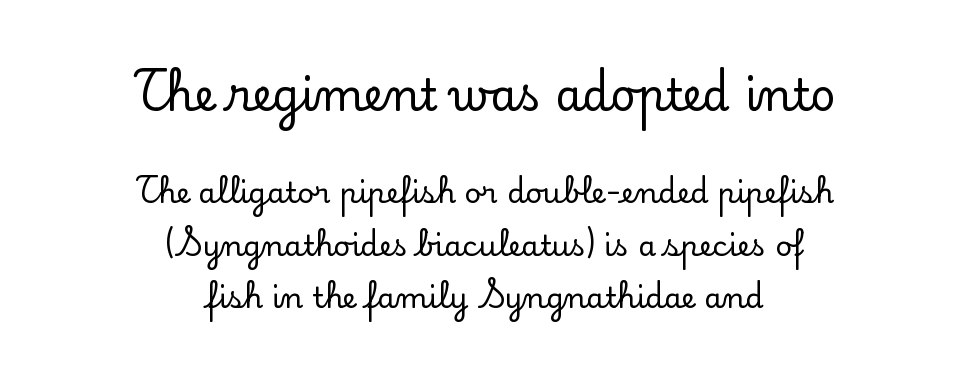
The image shows 44 px serif type, upright; set centered, line spacing 1.8x, normal letter spacing, not underlined; the first (top) block is 1.52x larger; low stroke contrast and a small x-height.
